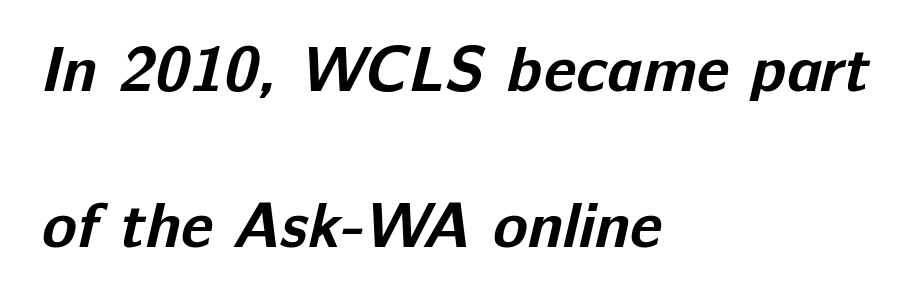
The image shows 64 px bold sans-serif type; set left-aligned, loose line spacing (2.43x), normal letter spacing, not underlined; low stroke contrast and a medium x-height.
